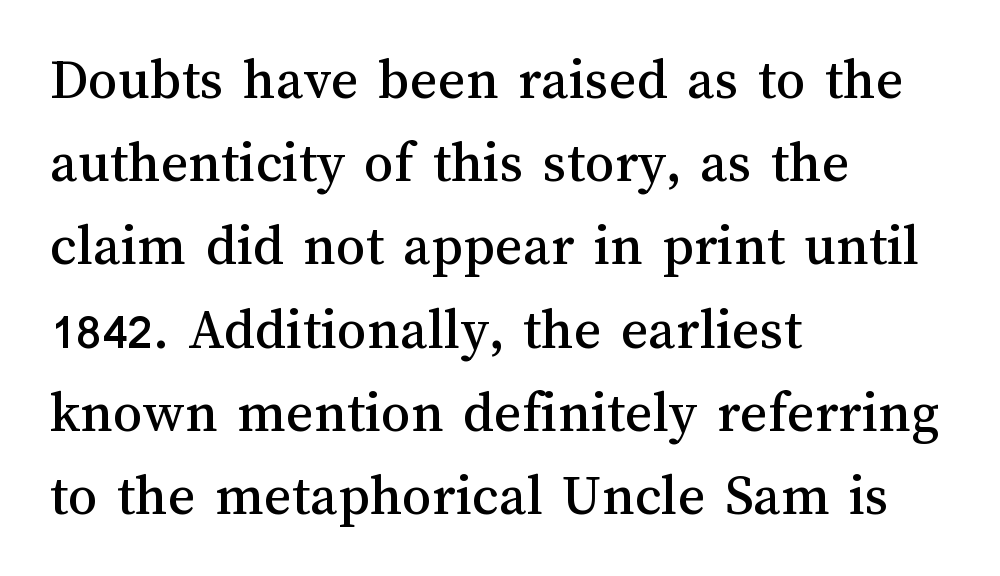
The zone under the glyphs is completely vacant. Character widths vary here, with narrow letters taking less room than wide ones. Reading down the column, the eye jumps a familiar distance to each next line. These lines stack with their left ends in a neat column. Ordinary non-slanted type is in use. Words appear dense and cohesive because spacing is normal.
